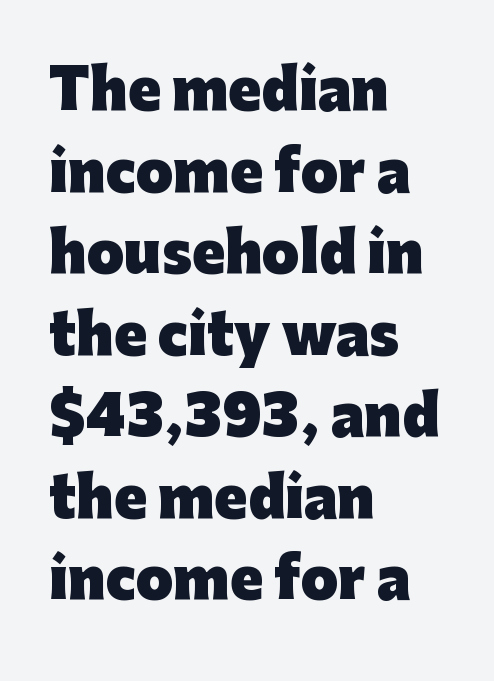
The image shows 54 px heavy sans-serif type, upright; set left-aligned, normal line spacing (1.51x), normal letter spacing, not underlined; low stroke contrast and a medium x-height.
